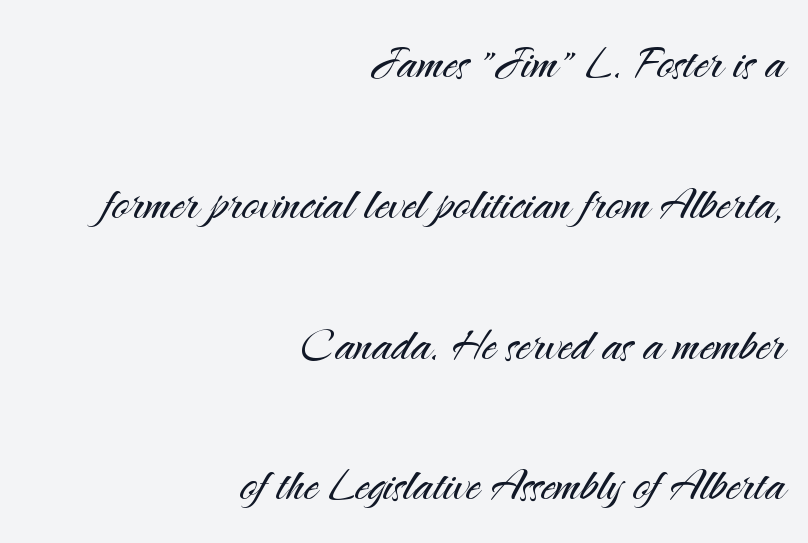
How are the letters spaced? Ordinarily, with no added tracking. Line spacing here is loose. Horizontal alignment here is rightward, an uncommon choice for prose. This is sans-serif lettering, the kind often seen on screens and signage. Honestly, there is no underline to notice here at all.
